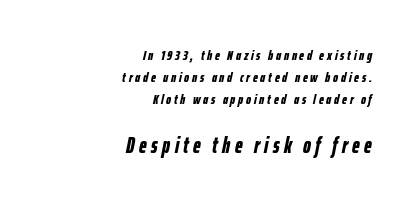
The designer left line spacing at the default. Glyph-to-glyph distance is far greater than everyday printed text. Its strokes are broad and dark, the hallmark of bold type. Quick note: italic. Underlining? Definitely not there.
